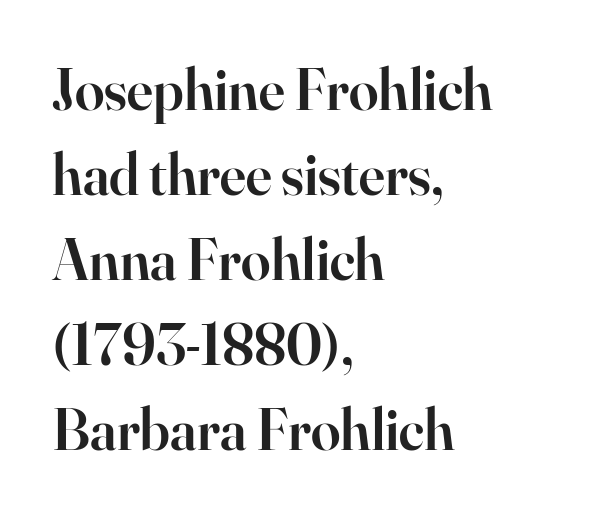
Q: Is the text bold? A: Semi-bold.
Q: Is the text italic (slanted)? A: No, it is upright.
Q: Is the typeface a serif or a sans-serif typeface? A: Serif.
Q: Is the text underlined? A: No.
Q: How is the paragraph aligned? A: Left-aligned.
Q: Is the spacing between letters normal or unusually wide? A: Normal.
Q: Is the spacing between lines tight, normal or loose? A: Normal.
Q: Width (condensed, normal, or wide)? A: Normal.
Q: Stroke contrast? A: High.
Q: x-height? A: Small.
Q: Monospaced? A: No.
